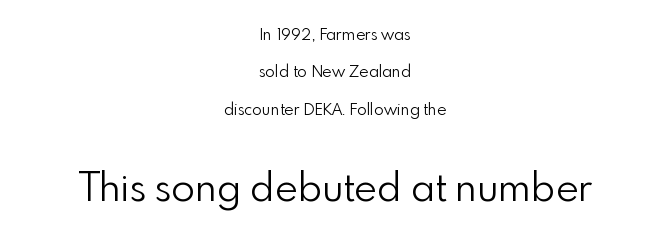
Spacing verdict: proportional, widths tailored to each character. The font family rendered here belongs to the sans-serif group. Each word holds together tightly as a unit, with standard inter-letter gaps. Alignment: centered.
